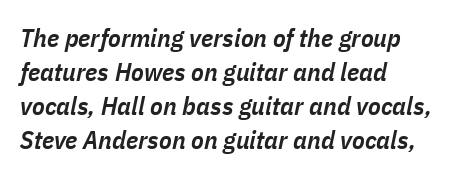
Is the type slanted? Yes — the strokes lean at a clear angle. Summary of weight: moderately heavy, a semibold. Clear beneath every line of the passage. Students, note that the glyphs here touch the page at normal intervals. The paragraph shown leans on its left margin. The block of text has a typical density, with ordinary space between rows.
